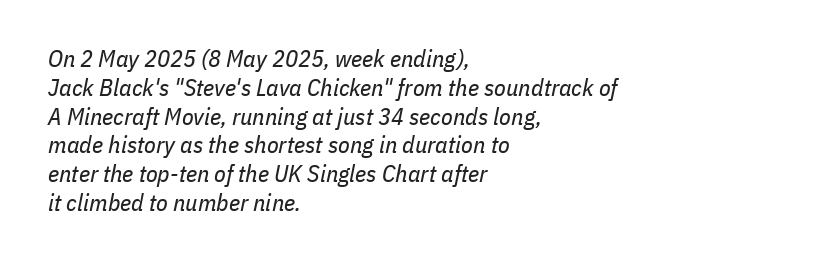
The image shows 24 px text type, italic (leaning right); set left-aligned, line spacing 1.2x, normal letter spacing, not underlined.
